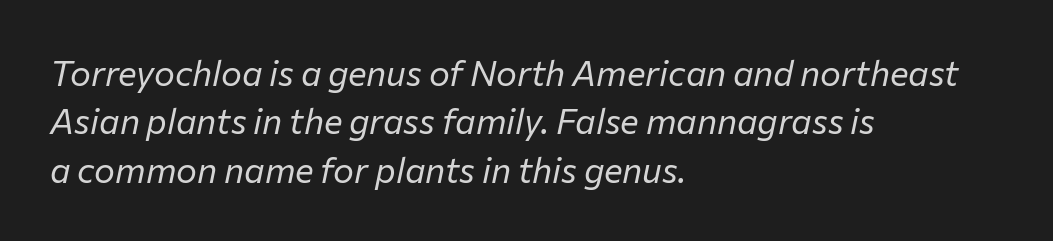
The image shows 35 px regular-weight type, italic (leaning right); set left-aligned, normal line spacing (1.38x), normal letter spacing, not underlined; low stroke contrast and a medium x-height.
